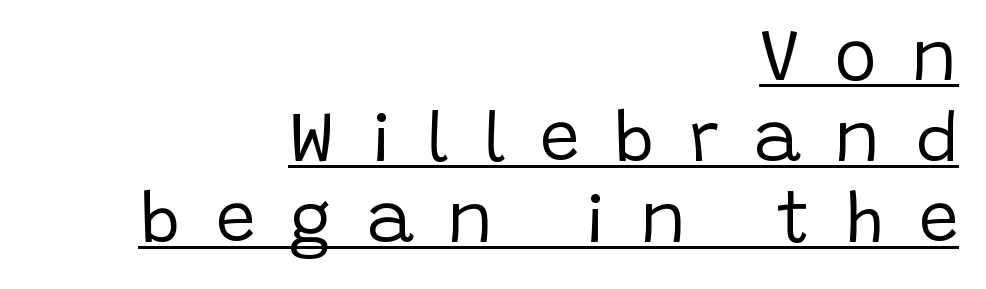
{"serif": "no", "italic": "no", "bold": "no", "weight": "regular", "width": "normal", "stroke_contrast": "low", "x_height": "large", "monospaced": "no", "underline": "yes", "align": "right", "line_spacing": "tight", "line_spacing_ratio": 1.14, "letter_spacing": "wide", "letter_spacing_em": 0.48, "glyph_px": 71}
